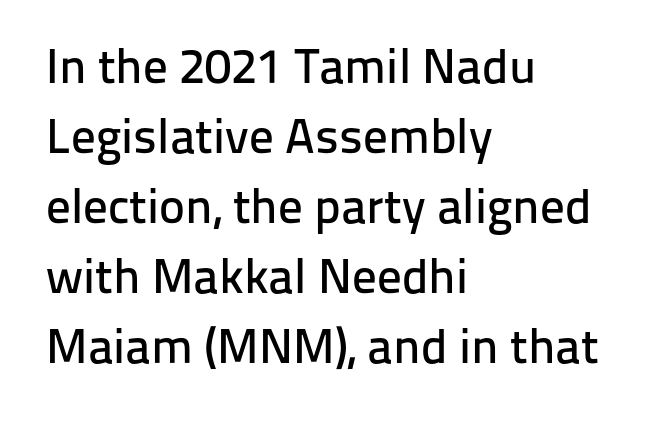
{"serif": "no", "italic": "no", "width": "normal", "stroke_contrast": "low", "x_height": "medium", "monospaced": "no", "underline": "no", "align": "left", "line_spacing": "normal", "line_spacing_ratio": 1.43, "letter_spacing": "normal", "letter_spacing_em": 0.0, "glyph_px": 49}
